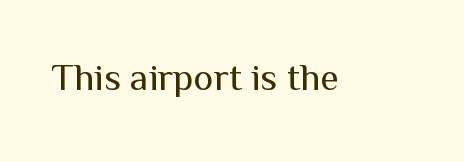
Check the space under the baseline: it is left empty. These lines are rendered in a variable-pitch font. Vertical strokes here are truly vertical. This rendering leaves character spacing at its baseline value.
